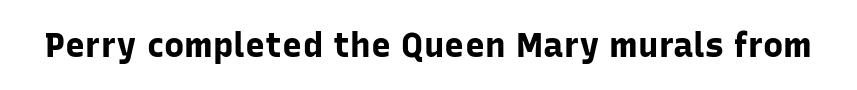
The letters advance in unequal steps, a hallmark of proportional type. The font's upright variant was chosen for this text. Every letter is thick-stroked: bold, no question. Decoration check: the copy has no underline.
